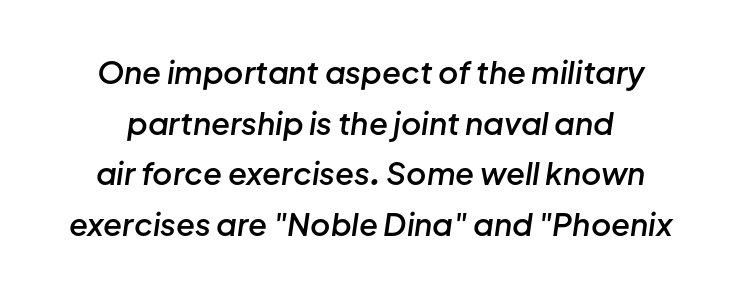
The image shows 31 px semibold type, italic (leaning right); set normal line spacing (1.63x), normal letter spacing, not underlined; low stroke contrast and a medium x-height.
